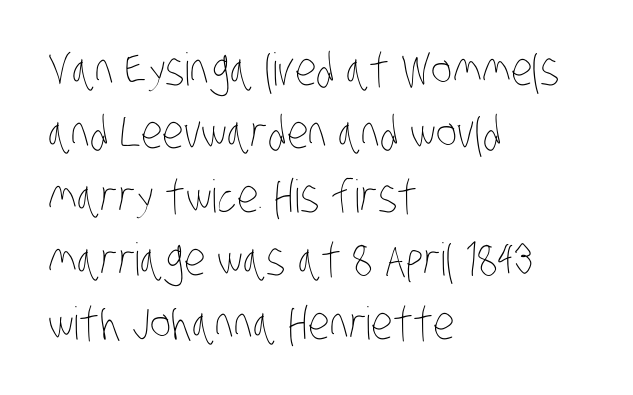
The image shows 45 px thin, condensed type; set left-aligned, normal line spacing (1.41x), normal letter spacing, not underlined; low stroke contrast and a large x-height.
